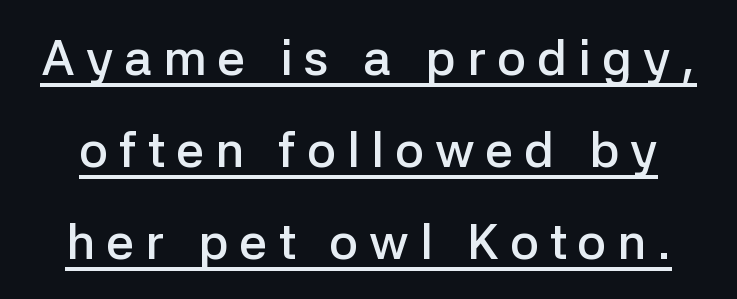
The image shows 50 px semibold sans-serif type, upright; set line spacing 1.84x, unusually wide letter spacing (+0.22 em), underlined; low stroke contrast and a medium x-height.
